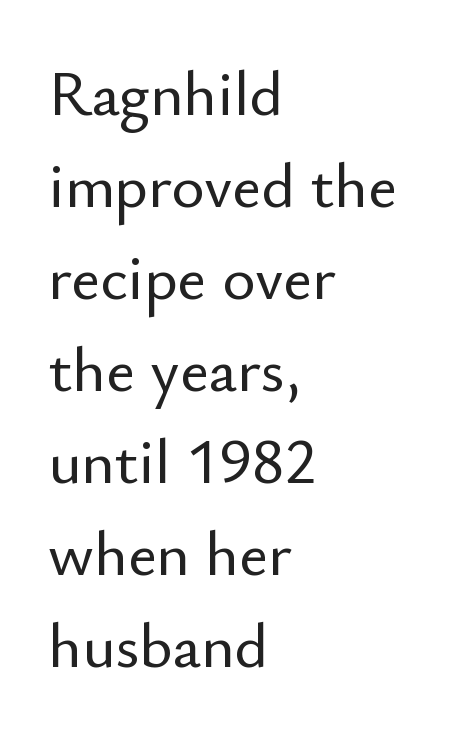
The image shows 63 px sans-serif type, upright; set left-aligned, normal line spacing (1.46x), normal letter spacing, not underlined; low stroke contrast and a small x-height.
